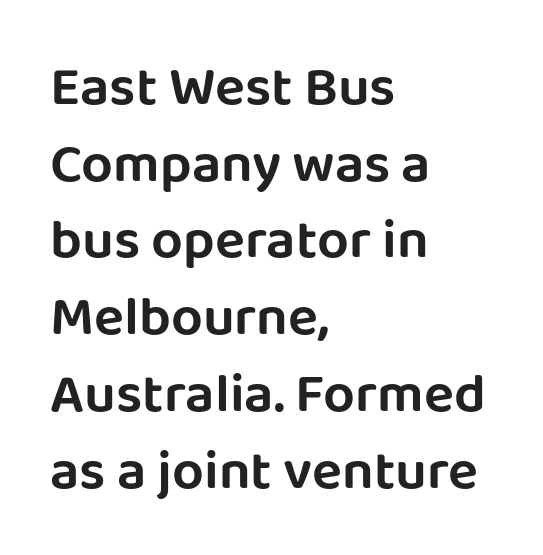
{"serif": "no", "italic": "no", "width": "normal", "stroke_contrast": "low", "x_height": "large", "monospaced": "no", "underline": "no", "align": "left", "line_spacing": "normal", "line_spacing_ratio": 1.37, "letter_spacing": "normal", "letter_spacing_em": 0.0, "glyph_px": 56}
